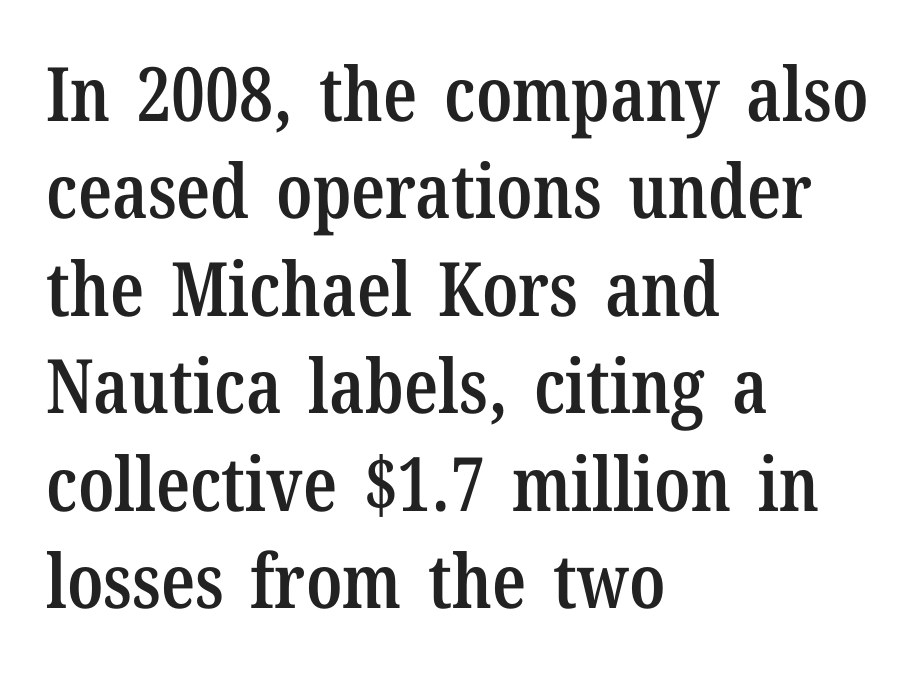
The image shows 75 px semibold, condensed serif type, upright; set left-aligned, normal line spacing (1.3x), normal letter spacing, not underlined; low stroke contrast and a medium x-height.
